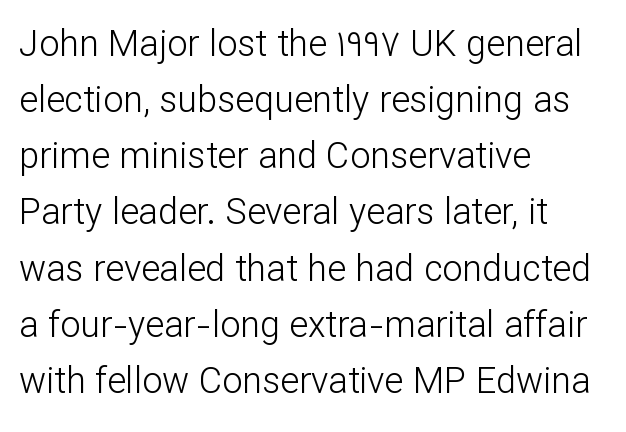
Q: Is the text bold? A: No.
Q: Is the text italic (slanted)? A: No, it is upright.
Q: Is the typeface a serif or a sans-serif typeface? A: Sans-serif.
Q: Is the text underlined? A: No.
Q: How is the paragraph aligned? A: Left-aligned.
Q: Is the spacing between letters normal or unusually wide? A: Normal.
Q: Is the spacing between lines tight, normal or loose? A: Normal.
Q: Width (condensed, normal, or wide)? A: Normal.
Q: Stroke contrast? A: Low.
Q: x-height? A: Medium.
Q: Monospaced? A: No.
